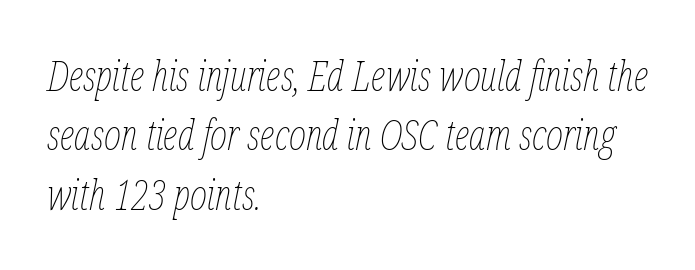
How would I describe the line gaps? Plain and ordinary. Tracking here is standard; glyphs follow each other at the usual distance. The foot of each line stays bare and open. Looks like regular typesetting: each glyph gets only the width it needs. Each line starts at the same left margin while the right side varies.
